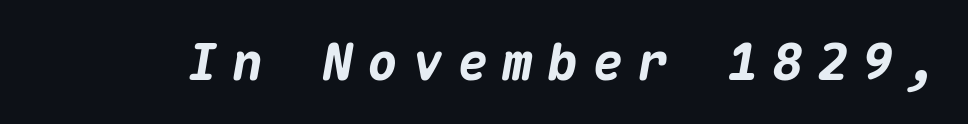
Q: Is the text bold? A: Yes.
Q: Is the text italic (slanted)? A: Yes, it leans right by about 10 degrees.
Q: Is the text underlined? A: No.
Q: Is the spacing between letters normal or unusually wide? A: Unusually wide.
Q: Width (condensed, normal, or wide)? A: Normal.
Q: Stroke contrast? A: Medium.
Q: x-height? A: Medium.
Q: Monospaced? A: Yes.
